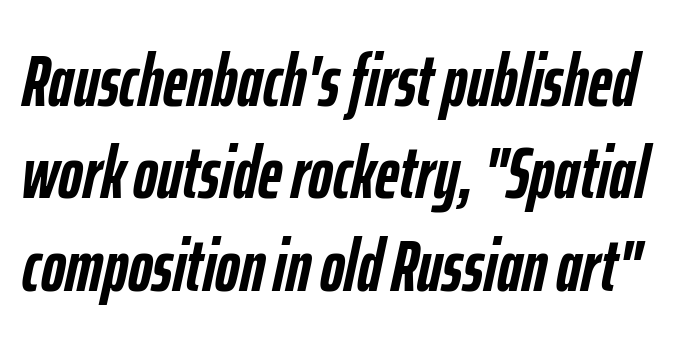
Q: Is the text bold? A: Yes.
Q: Is the text italic (slanted)? A: Yes, it leans right by about 12 degrees.
Q: Is the text underlined? A: No.
Q: Is the spacing between letters normal or unusually wide? A: Normal.
Q: Is the spacing between lines tight, normal or loose? A: Normal.
Q: Width (condensed, normal, or wide)? A: Condensed.
Q: Stroke contrast? A: Low.
Q: x-height? A: Medium.
Q: Monospaced? A: No.
